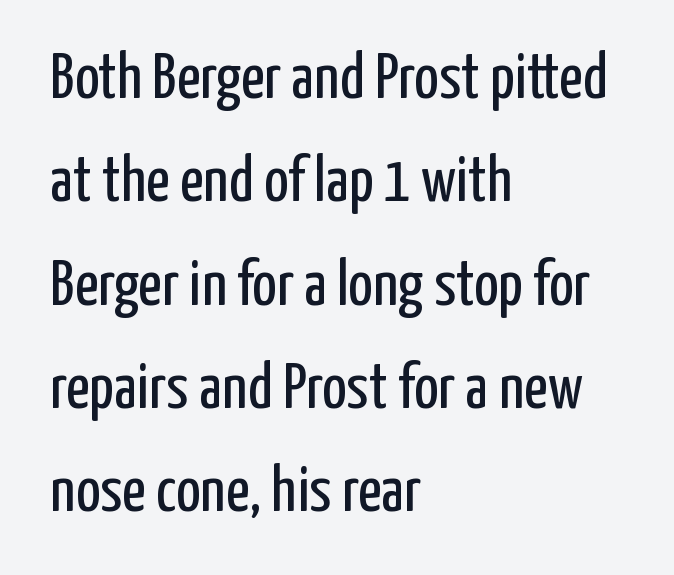
{"serif": "no", "italic": "no", "bold": "no", "weight": "regular", "width": "condensed", "stroke_contrast": "low", "x_height": "medium", "monospaced": "no", "underline": "no", "align": "left", "line_spacing": "normal", "line_spacing_ratio": 1.59, "letter_spacing": "normal", "letter_spacing_em": 0.0, "glyph_px": 65}
